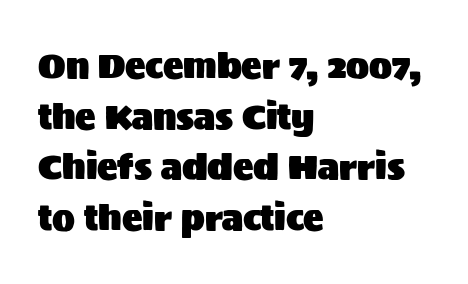
The compositor pushed each line to the left boundary. Leading: standard. Each letter's strokes conclude bluntly, with no projecting serifs. Varying glyph widths throughout — classic text-font behaviour.
